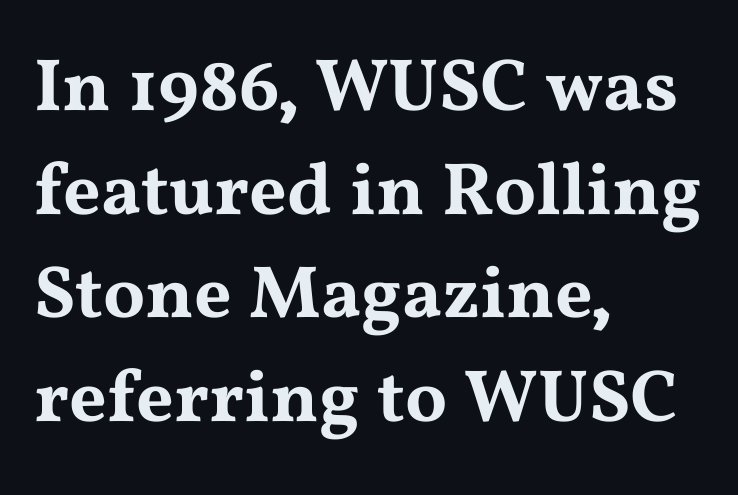
The rag falls on the right side of this text block. A clean baseline with only descenders dipping below it. Line spacing here is normal. Observe the serifs anchoring each vertical stroke in this sample. Here the designer chose a conventional face with non-uniform glyph widths. The gaps between neighbouring characters are ordinary and unremarkable.
